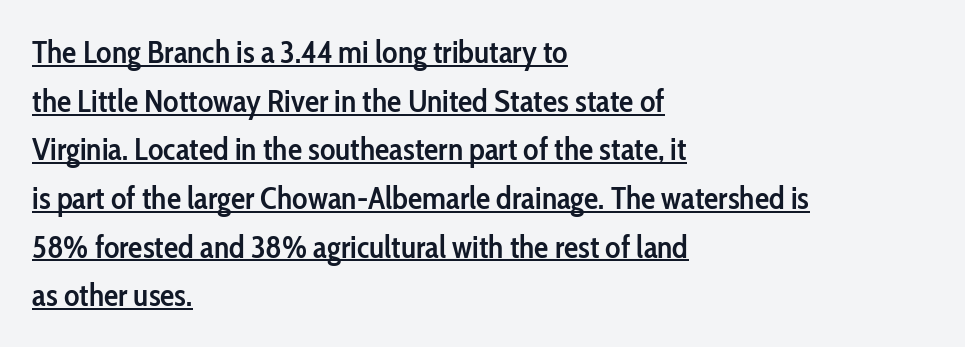
Q: Is the text bold? A: Semi-bold.
Q: Is the text italic (slanted)? A: No, it is upright.
Q: Is the typeface a serif or a sans-serif typeface? A: Sans-serif.
Q: Is the text underlined? A: Yes.
Q: How is the paragraph aligned? A: Left-aligned.
Q: Is the spacing between letters normal or unusually wide? A: Normal.
Q: Is the spacing between lines tight, normal or loose? A: Normal.
Q: Width (condensed, normal, or wide)? A: Condensed.
Q: Stroke contrast? A: Low.
Q: x-height? A: Medium.
Q: Monospaced? A: No.
